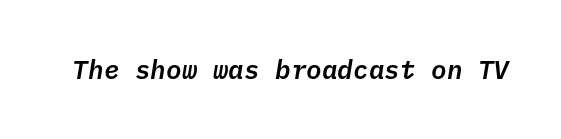
Emphasis-style slanted type is in use. A bare baseline throughout the passage. Standard letterfit; no display-style spreading of the glyphs.
